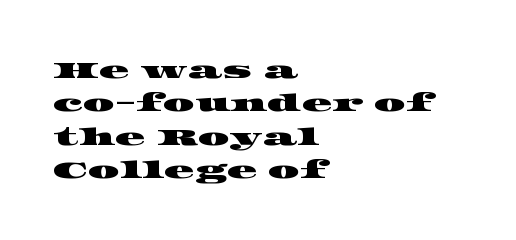
The image shows 25 px text type; set left-aligned, normal line spacing (1.34x), normal letter spacing, not underlined.
